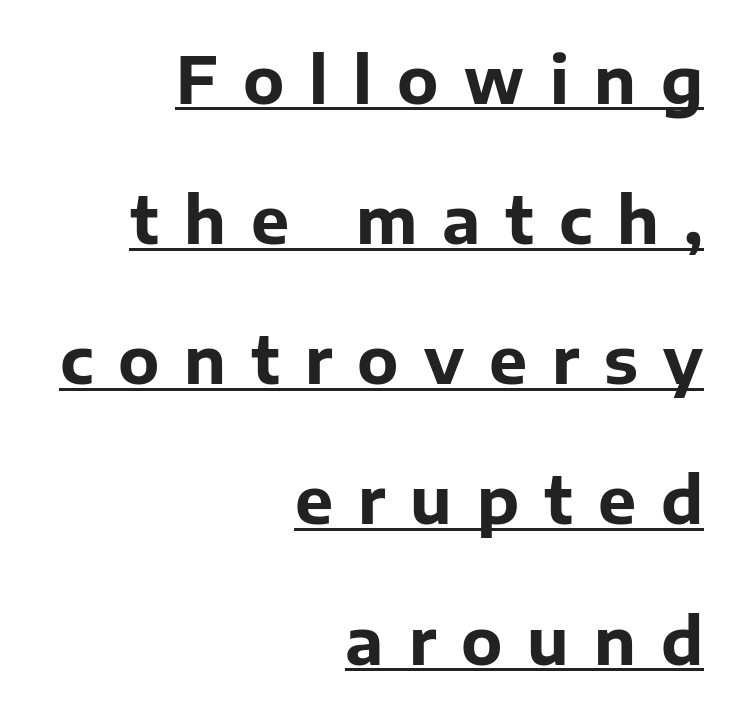
The rendering inserts visible extra space after every character. A sans-serif font was chosen for this passage. The passage shown stacks its lines with a broad gap. Summary of weight: heavy, a full bold. These lines are set flush right with a ragged left edge. Here the designer chose a conventional face with non-uniform glyph widths.
